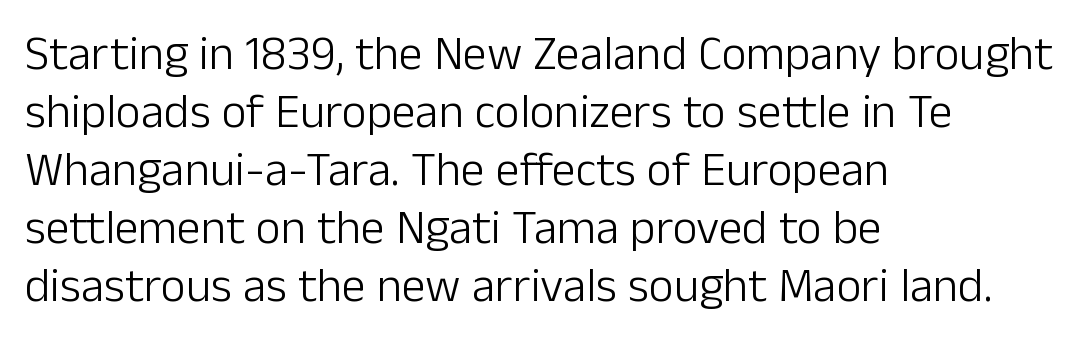
{"serif": "no", "italic": "no", "bold": "no", "weight": "light", "width": "normal", "stroke_contrast": "low", "x_height": "medium", "monospaced": "no", "underline": "no", "align": "left", "line_spacing_ratio": 1.21, "letter_spacing": "normal", "letter_spacing_em": 0.0, "glyph_px": 48}
